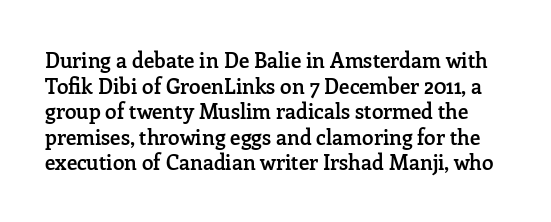
{"italic": "no", "bold": "semi", "underline": "no", "line_spacing_ratio": 1.22, "letter_spacing": "normal", "letter_spacing_em": 0.0, "glyph_px": 21}
